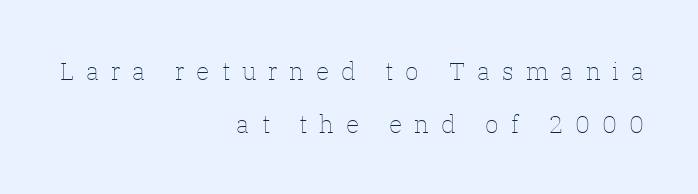
Horizontal alignment here is rightward, an uncommon choice for prose. Nobody drew a line under any word here. Unbolded letterforms with no extra heft. The designer dialed line spacing up above the default. This rendering widens character spacing well past its baseline value. This sample uses an upright cut, with every glyph sitting square on the baseline.
